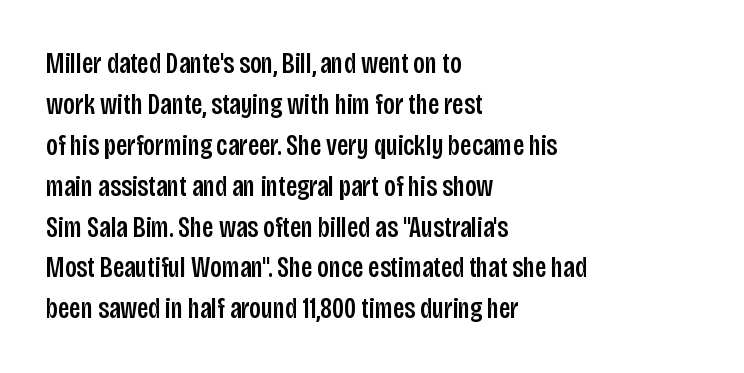
Every character sits straight up, as roman type does. Vertical spacing — default. Each line starts at the same left margin while the right side varies. You could call the tracking neutral — neither tight nor loose. Anything drawn beneath the words? Only blank space. Do the characters align in a grid? No, the font is proportional.
